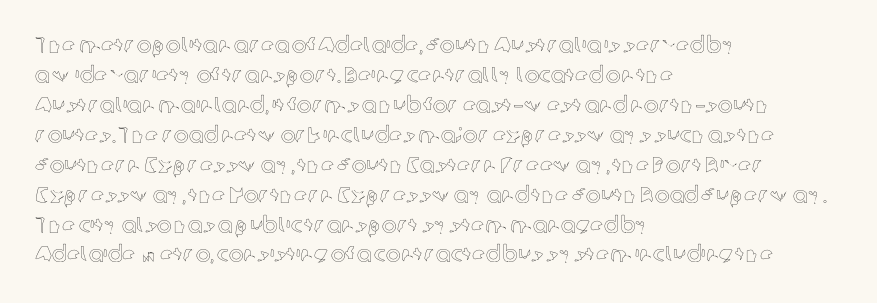
The image shows 22 px text type, upright; set left-aligned, normal line spacing (1.36x), normal letter spacing, not underlined.
